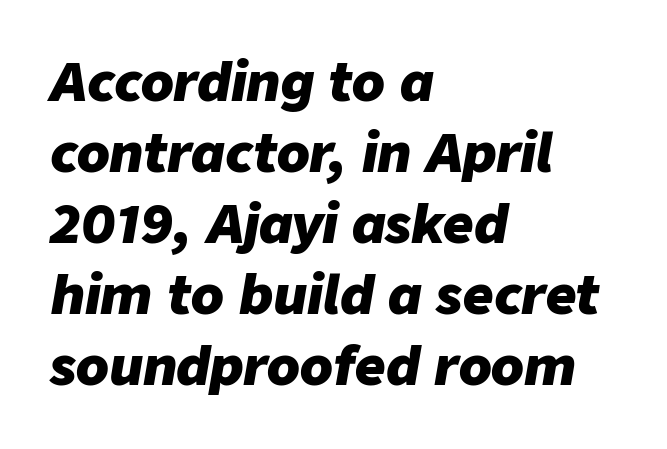
The image shows 53 px heavy type, italic (leaning right); set left-aligned, normal line spacing (1.34x), normal letter spacing, not underlined; low stroke contrast and a medium x-height.
